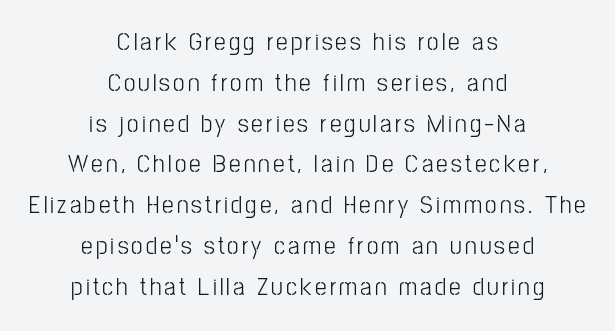
Q: Is the text bold? A: No.
Q: Is the text italic (slanted)? A: No, it is upright.
Q: Is the text underlined? A: No.
Q: How is the paragraph aligned? A: Centered.
Q: Is the spacing between lines tight, normal or loose? A: Normal.
